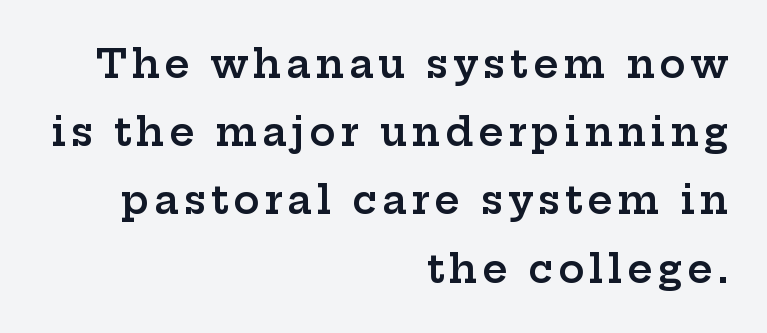
The image shows 39 px semibold, wide serif type, upright; set right-aligned, line spacing 1.75x, not underlined; low stroke contrast and a medium x-height.
